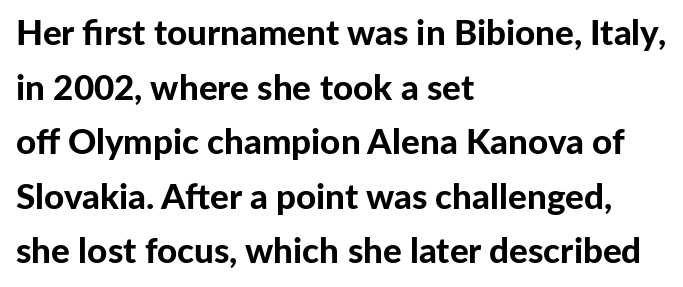
The image shows 35 px bold sans-serif type, upright; set left-aligned, normal line spacing (1.56x), normal letter spacing, not underlined; low stroke contrast and a medium x-height.
